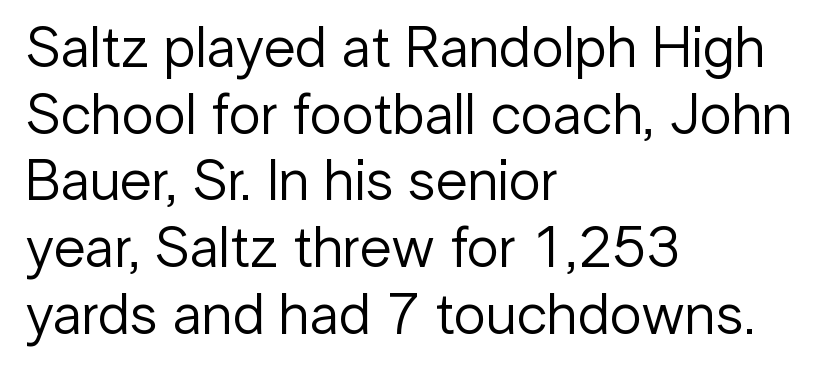
The image shows 58 px regular-weight sans-serif type, upright; set left-aligned, tight line spacing (1.15x), normal letter spacing, not underlined; low stroke contrast and a medium x-height.
